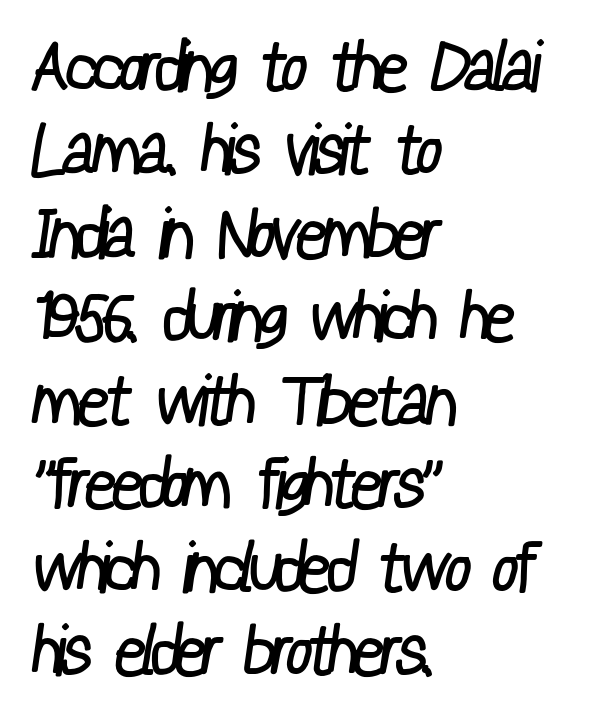
Q: Is the text bold? A: No.
Q: Is the typeface a serif or a sans-serif typeface? A: Sans-serif.
Q: Is the text underlined? A: No.
Q: How is the paragraph aligned? A: Left-aligned.
Q: Is the spacing between letters normal or unusually wide? A: Normal.
Q: Width (condensed, normal, or wide)? A: Condensed.
Q: Stroke contrast? A: Low.
Q: x-height? A: Medium.
Q: Monospaced? A: No.
